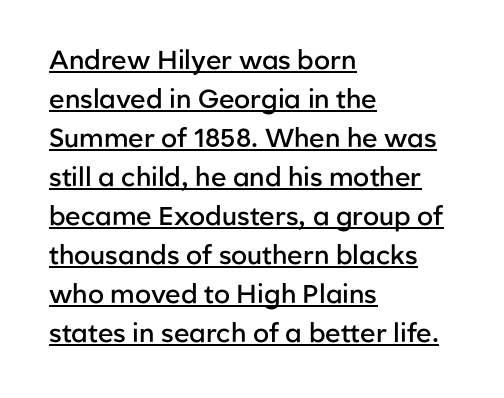
Strokes here are thickened, but only to semibold level. The specimen reads as upright at a glance. Compared with undecorated copy, this sample adds a rule below the words. Layout note: lines flush left. Is there much room between lines? A standard amount, neither cramped nor airy.
